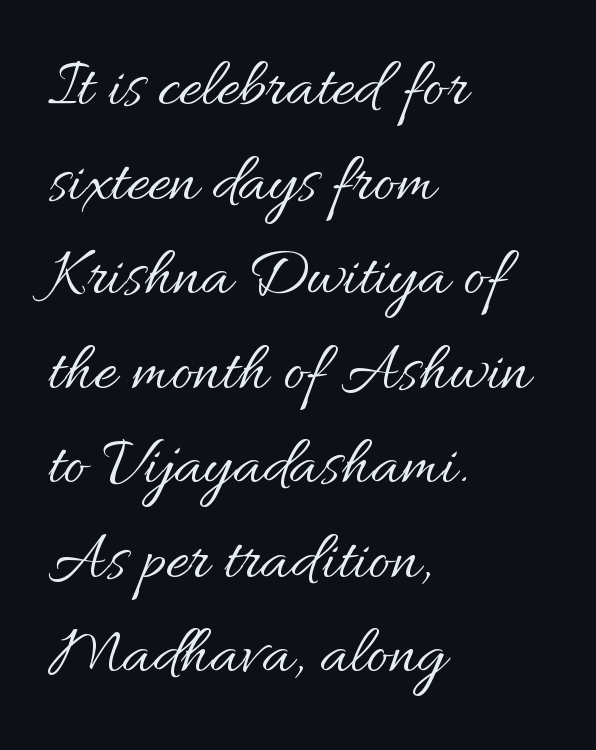
{"bold": "no", "weight": "regular", "width": "normal", "stroke_contrast": "medium", "x_height": "small", "monospaced": "no", "underline": "no", "align": "left", "line_spacing": "normal", "line_spacing_ratio": 1.39, "letter_spacing": "normal", "letter_spacing_em": 0.0, "glyph_px": 68}
